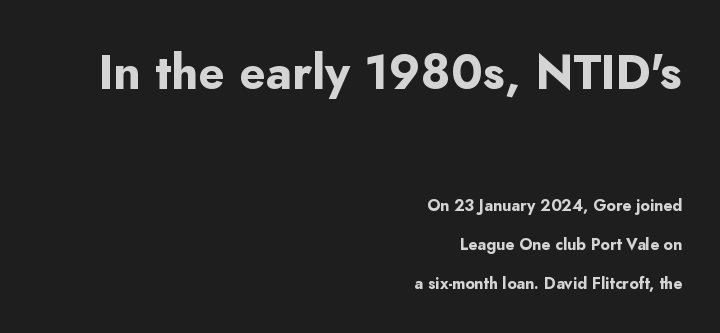
{"serif": "no", "italic": "no", "bold": "yes", "weight": "bold", "width": "normal", "stroke_contrast": "low", "x_height": "small", "monospaced": "no", "underline": "no", "align": "right", "line_spacing": "loose", "line_spacing_ratio": 2.44, "letter_spacing": "normal", "letter_spacing_em": 0.0, "larger_block": "first", "size_ratio": 3.0, "glyph_px": 48}
